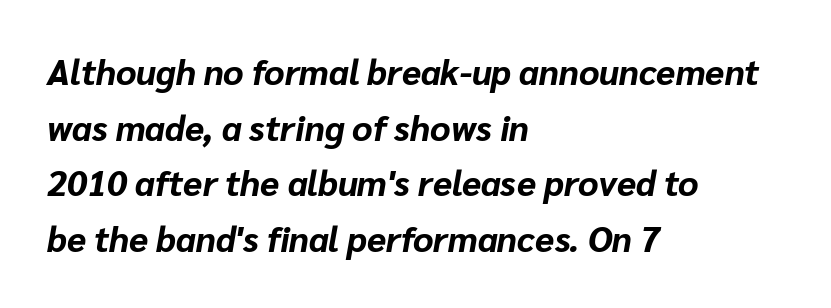
Rule under the text: the space is simply empty. Looking at the ascenders, they clearly lean. Summary of weight: heavy, a full bold. You could not count columns in this text — the font is proportionally spaced.
